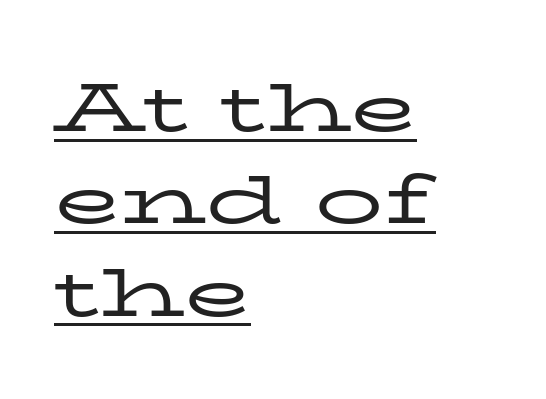
Line beginnings align vertically; line endings do not. The face used here is rendered with its standard letterfit. The lettering stays uniformly vertical, giving the passage a roman look. Vertical spacing — default.
